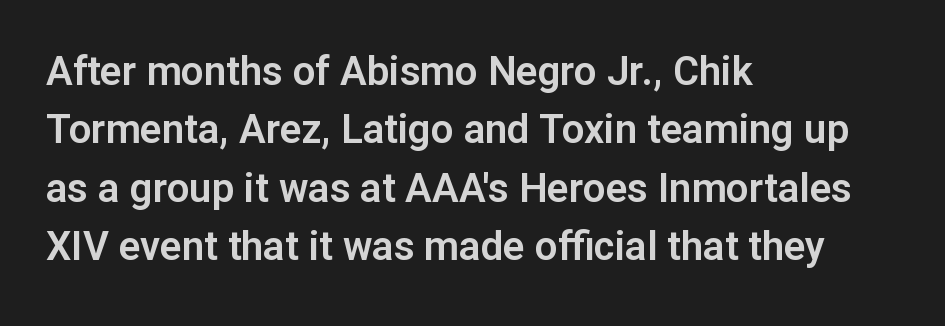
{"serif": "no", "italic": "no", "width": "normal", "stroke_contrast": "low", "x_height": "medium", "monospaced": "no", "underline": "no", "align": "left", "line_spacing": "normal", "line_spacing_ratio": 1.46, "letter_spacing": "normal", "letter_spacing_em": 0.0, "glyph_px": 40}
